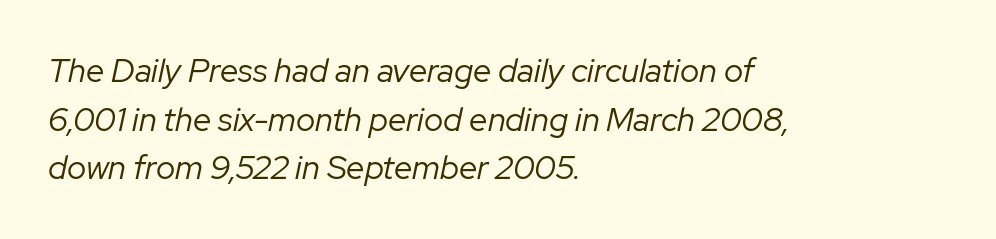
Character widths vary here, with narrow letters taking less room than wide ones. Compared with typical paragraphs, the rows here are spaced about the same. The rag falls on the right side of this text block. Weight: regular or lighter. The string is rendered with underlining switched off. You could call the tracking neutral — neither tight nor loose.
